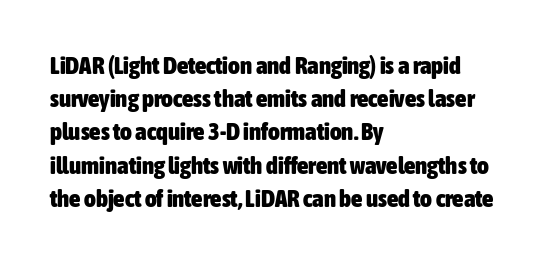
One-word summary of the alignment: left. Compared with an ordinary text face, these strokes are far heavier — a full bold. Interline gaps are of average width in this sample. Letter spacing: default. The baseline area is clear. The letters stand upright; this is a roman face.
